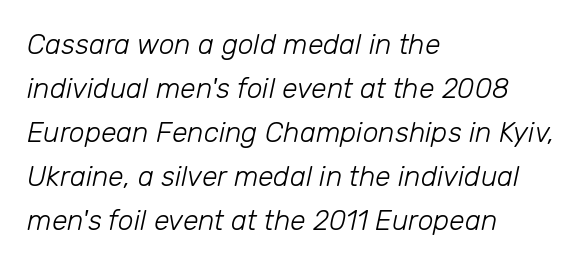
Q: Is the text bold? A: No.
Q: Is the text italic (slanted)? A: Yes, it leans right by about 12 degrees.
Q: Is the text underlined? A: No.
Q: How is the paragraph aligned? A: Left-aligned.
Q: Is the spacing between letters normal or unusually wide? A: Normal.
Q: Is the spacing between lines tight, normal or loose? A: Normal.
Q: Width (condensed, normal, or wide)? A: Normal.
Q: Stroke contrast? A: Low.
Q: x-height? A: Medium.
Q: Monospaced? A: No.
